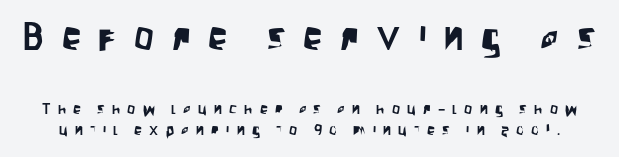
{"serif": "no", "italic": "no", "width": "condensed", "stroke_contrast": "low", "x_height": "large", "monospaced": "no", "underline": "no", "line_spacing": "normal", "line_spacing_ratio": 1.32, "letter_spacing": "wide", "letter_spacing_em": 0.45, "larger_block": "first", "size_ratio": 2.44, "glyph_px": 39}
